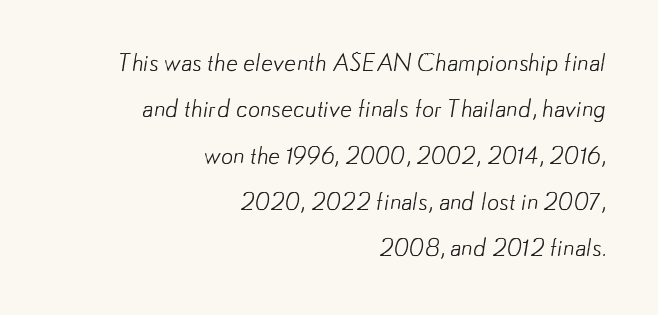
The image shows 24 px text type; set right-aligned, loose line spacing (1.93x), normal letter spacing, not underlined.
